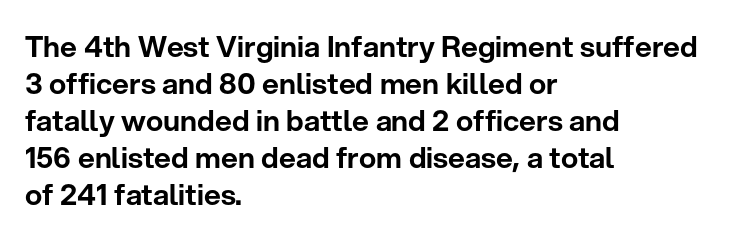
Q: Is the text italic (slanted)? A: No, it is upright.
Q: Is the typeface a serif or a sans-serif typeface? A: Sans-serif.
Q: Is the text underlined? A: No.
Q: How is the paragraph aligned? A: Left-aligned.
Q: Is the spacing between letters normal or unusually wide? A: Normal.
Q: Is the spacing between lines tight, normal or loose? A: Normal.
Q: Width (condensed, normal, or wide)? A: Normal.
Q: Stroke contrast? A: Low.
Q: x-height? A: Medium.
Q: Monospaced? A: No.
